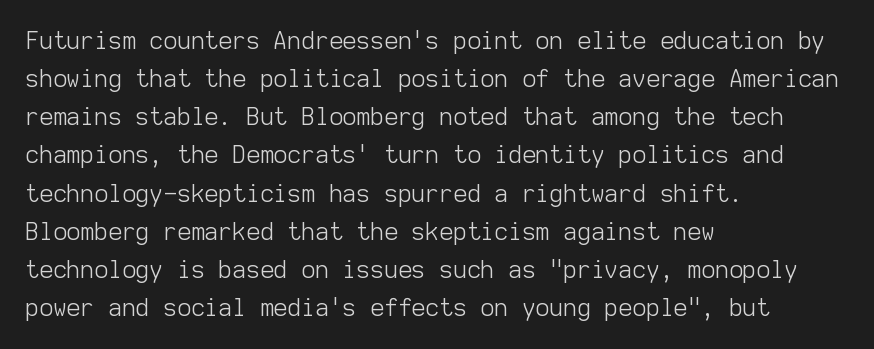
Is there much room between lines? A standard amount, neither cramped nor airy. A roman cut, with each character standing at attention. How are the letters spaced? Ordinarily, with no added tracking. This rendering features lettering with no underline. The paragraph shown leans on its left margin. The weight tops out at a normal text grade.
